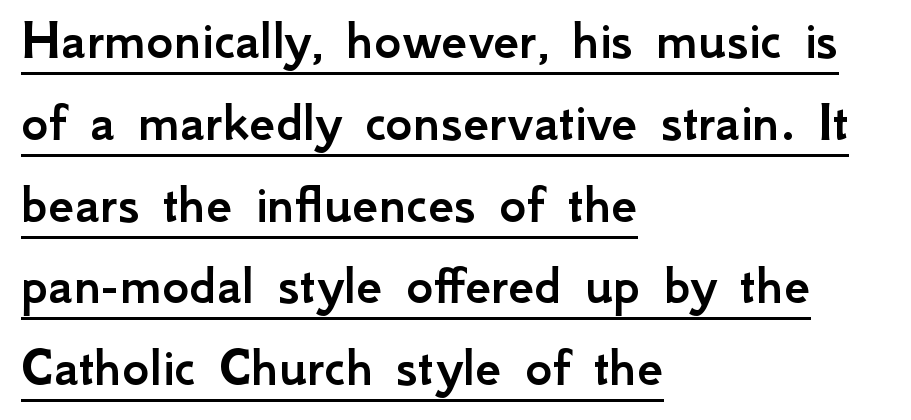
{"serif": "no", "italic": "no", "width": "normal", "stroke_contrast": "low", "x_height": "small", "monospaced": "no", "underline": "yes", "align": "left", "line_spacing": "normal", "line_spacing_ratio": 1.41, "letter_spacing": "normal", "letter_spacing_em": 0.0, "glyph_px": 58}
